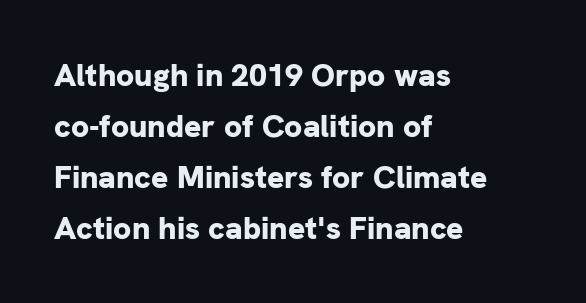
The image shows 32 px bold sans-serif type, upright; set left-aligned, normal line spacing (1.59x), normal letter spacing, not underlined; low stroke contrast and a medium x-height.
